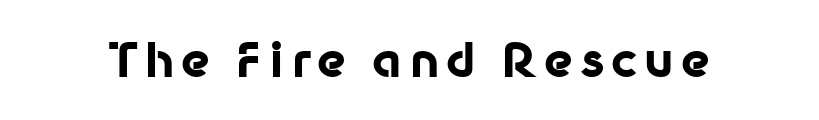
Letterform terminals end flat and unadorned throughout the passage. The passage shown is typed in a proportional face where columns would drift. This is the regular roman posture of the typeface. The strokes are fattened all the way to bold. Any mark beneath the type? The region is blank.
